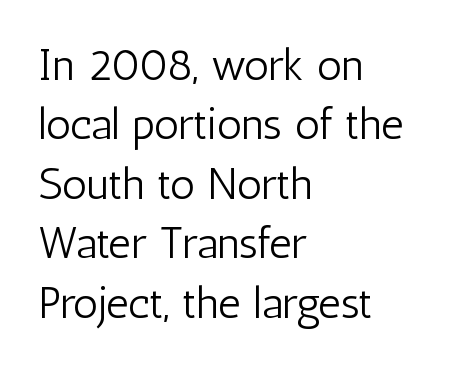
The image shows 44 px light, condensed sans-serif type, upright; set left-aligned, normal line spacing (1.35x), normal letter spacing, not underlined; low stroke contrast and a medium x-height.
